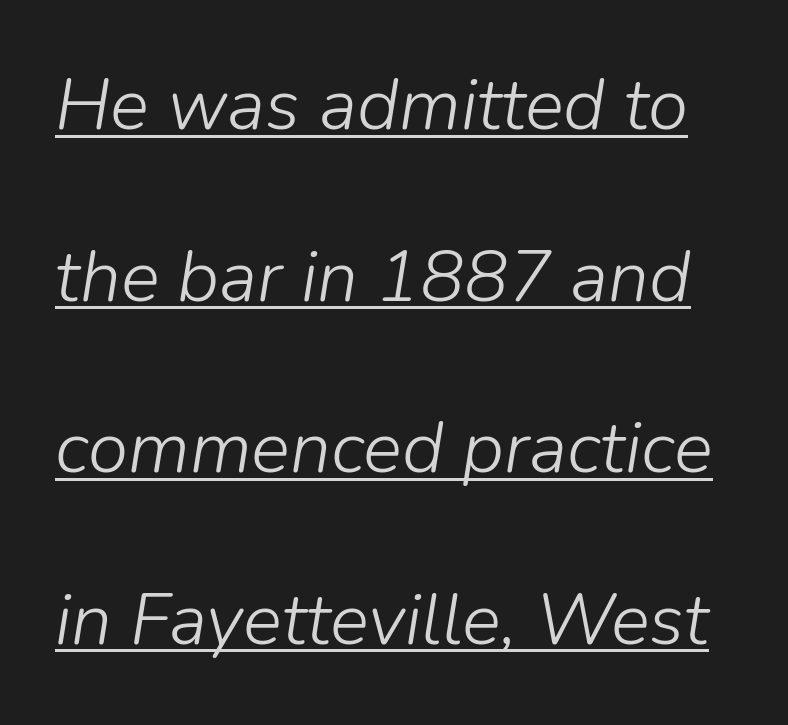
The tracking reads as untouched default to a designer's eye. Spacing verdict: proportional, widths tailored to each character. Widely set lines give the paragraph a tall, airy silhouette. Slanted lettering throughout. Letters have the restrained weight of plain body copy at most.
